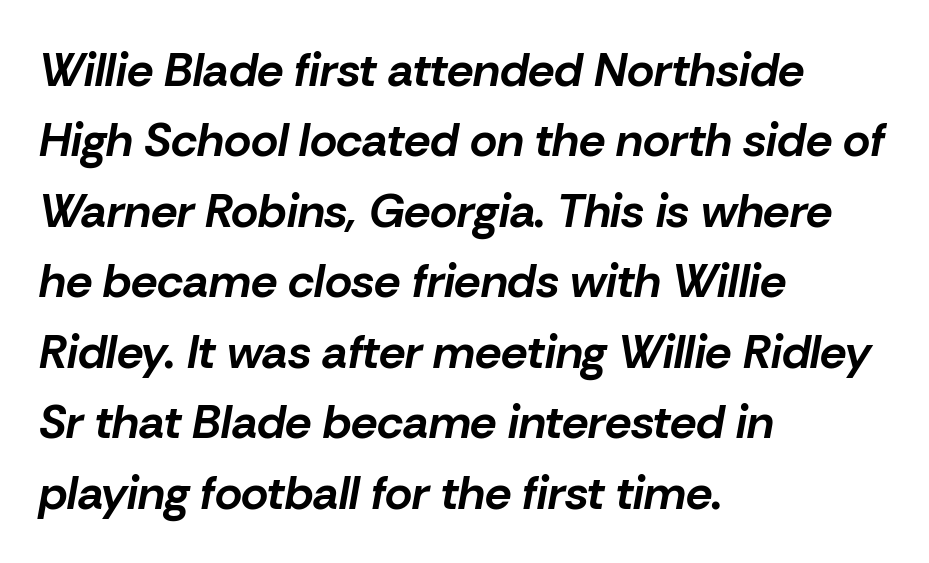
{"italic": "yes", "lean": "right", "slant_degrees": 10, "bold": "yes", "weight": "bold", "width": "normal", "stroke_contrast": "low", "x_height": "medium", "monospaced": "no", "underline": "no", "align": "left", "line_spacing": "normal", "line_spacing_ratio": 1.5, "letter_spacing": "normal", "letter_spacing_em": 0.0, "glyph_px": 47}
